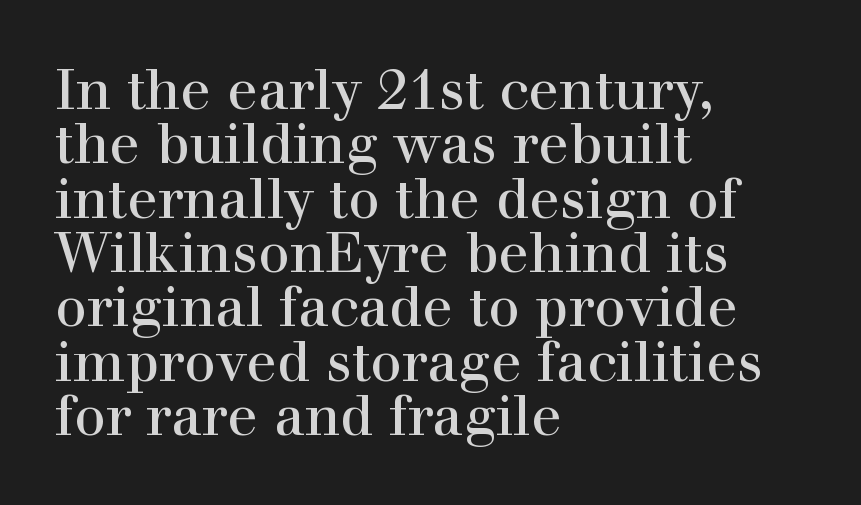
Q: Is the text italic (slanted)? A: No, it is upright.
Q: Is the typeface a serif or a sans-serif typeface? A: Serif.
Q: Is the text underlined? A: No.
Q: How is the paragraph aligned? A: Left-aligned.
Q: Is the spacing between letters normal or unusually wide? A: Normal.
Q: Is the spacing between lines tight, normal or loose? A: Tight.
Q: Width (condensed, normal, or wide)? A: Normal.
Q: x-height? A: Medium.
Q: Monospaced? A: No.
